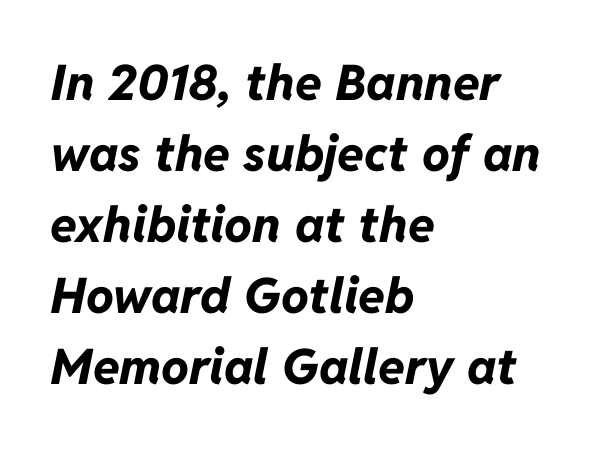
The image shows 49 px bold type, italic (leaning right); set left-aligned, normal line spacing (1.45x), normal letter spacing, not underlined; low stroke contrast and a medium x-height.
